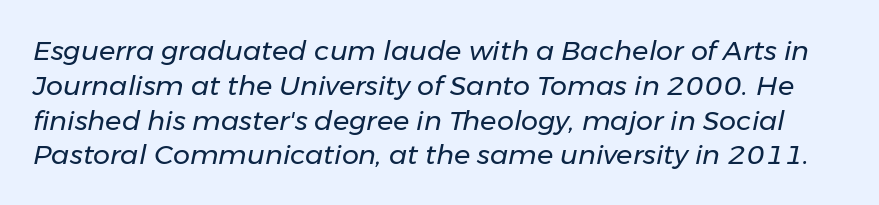
Q: Is the text bold? A: No.
Q: Is the text italic (slanted)? A: Yes, it leans right by about 11 degrees.
Q: Is the text underlined? A: No.
Q: Is the spacing between letters normal or unusually wide? A: Normal.
Q: Is the spacing between lines tight, normal or loose? A: Normal.
